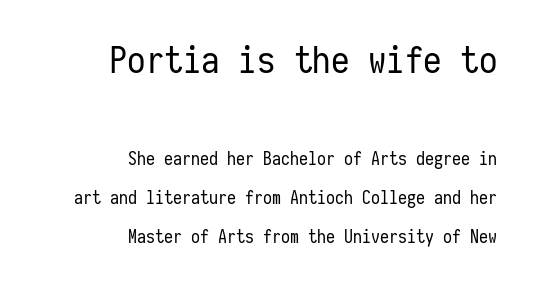
The letters stand upright; this is a roman face. No extra tracking has been applied to these lines. Typeset ragged left — the right edge is the straight one. The vertical gap from one line to the next is large. Has an underline been added? It has not.
